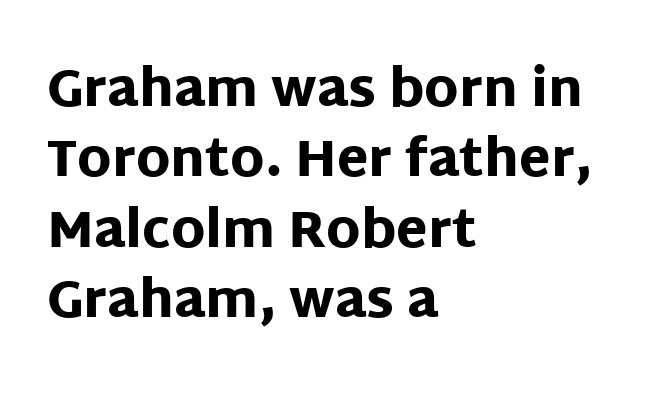
Words float on clear page, feet unadorned. This is the regular roman posture of the typeface. Check where the strokes stop: nothing finishes them off — pure sans. Typeset ragged right — the left edge is the straight one.
